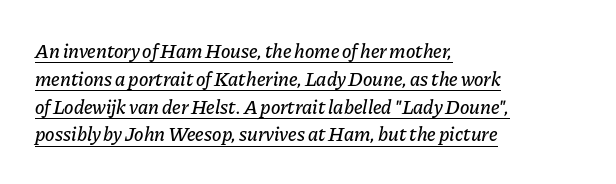
The typography opts for an oblique posture over an upright one. How are the letters spaced? Ordinarily, with no added tracking. The block of text has a typical density, with ordinary space between rows. A baseline rule has been typeset under these characters.
